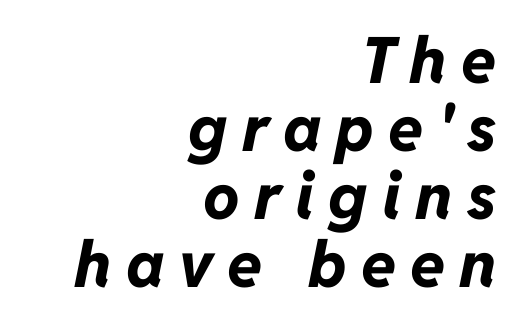
Notice how descenders almost collide with the ascenders below — that's tight leading. The zone under the glyphs is completely vacant. The ragged edge is on the left, which tells us the setting is flush right. Tracking here is generous; glyphs stand well apart from one another. Think of a printed novel: that variable character pitch is what you see here. Observe the lean: these are italic letterforms.
